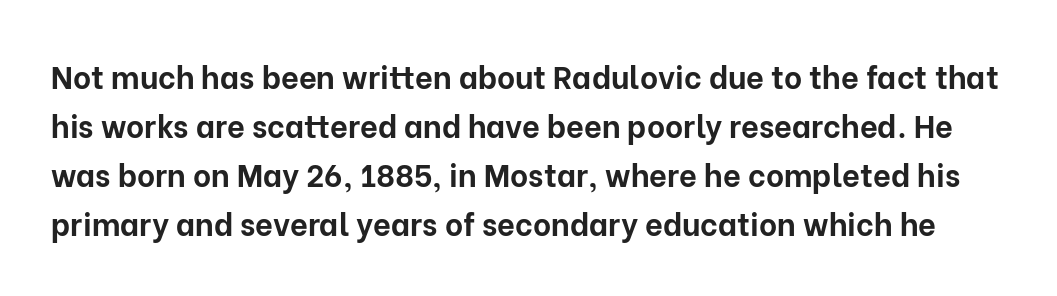
The image shows 31 px bold sans-serif type, upright; set normal line spacing (1.58x), normal letter spacing, not underlined; low stroke contrast and a medium x-height.
